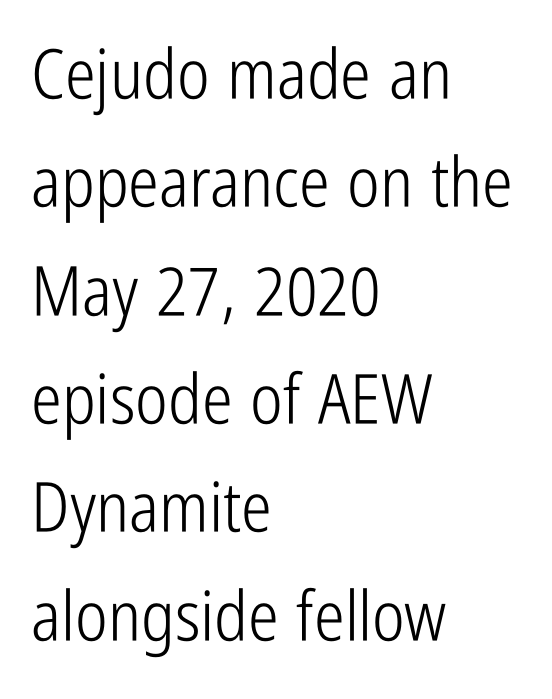
{"serif": "no", "italic": "no", "bold": "no", "weight": "light", "width": "condensed", "stroke_contrast": "low", "x_height": "medium", "monospaced": "no", "underline": "no", "align": "left", "line_spacing": "normal", "line_spacing_ratio": 1.57, "letter_spacing": "normal", "letter_spacing_em": 0.0, "glyph_px": 69}
